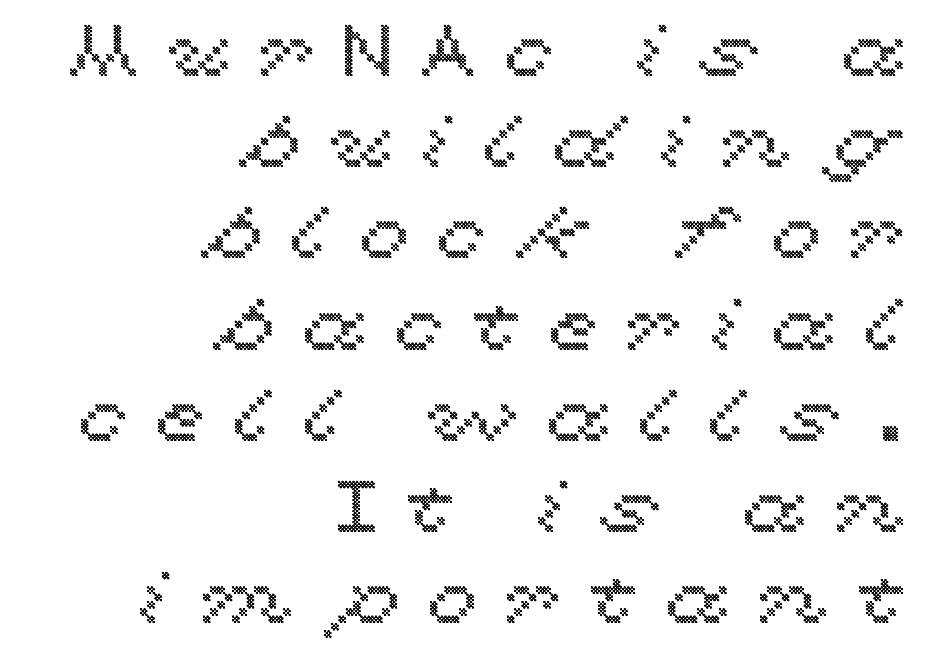
Q: Is the text italic (slanted)? A: Yes.
Q: Is the text underlined? A: No.
Q: How is the paragraph aligned? A: Right-aligned.
Q: Is the spacing between letters normal or unusually wide? A: Unusually wide.
Q: Is the spacing between lines tight, normal or loose? A: Normal.
Q: Width (condensed, normal, or wide)? A: Wide.
Q: x-height? A: Medium.
Q: Monospaced? A: No.
